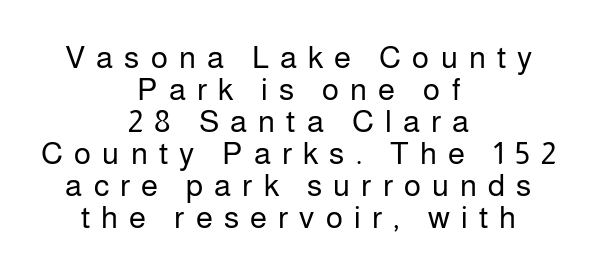
{"serif": "no", "italic": "no", "bold": "no", "weight": "regular", "width": "normal", "stroke_contrast": "low", "x_height": "medium", "monospaced": "no", "underline": "no", "align": "center", "line_spacing": "tight", "line_spacing_ratio": 1.03, "letter_spacing": "wide", "letter_spacing_em": 0.36, "glyph_px": 31}
